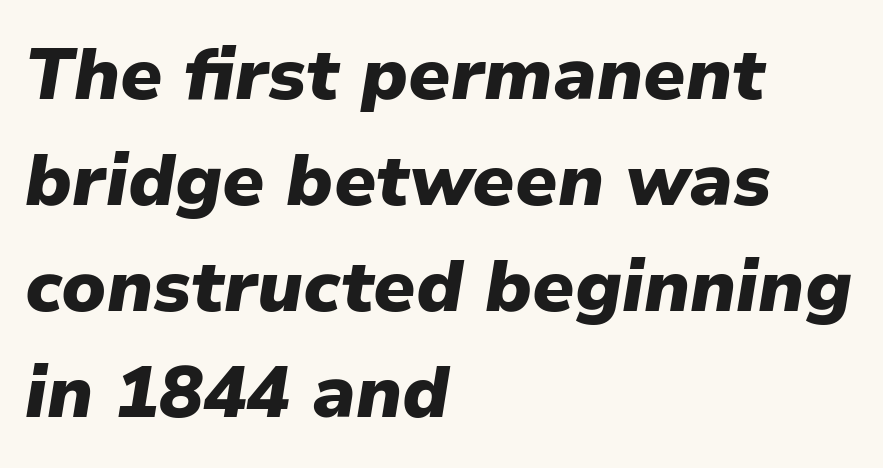
{"italic": "yes", "lean": "right", "slant_degrees": 9, "bold": "yes", "weight": "heavy", "width": "normal", "stroke_contrast": "low", "x_height": "medium", "monospaced": "no", "underline": "no", "align": "left", "line_spacing": "normal", "line_spacing_ratio": 1.45, "letter_spacing": "normal", "letter_spacing_em": 0.0, "glyph_px": 73}
